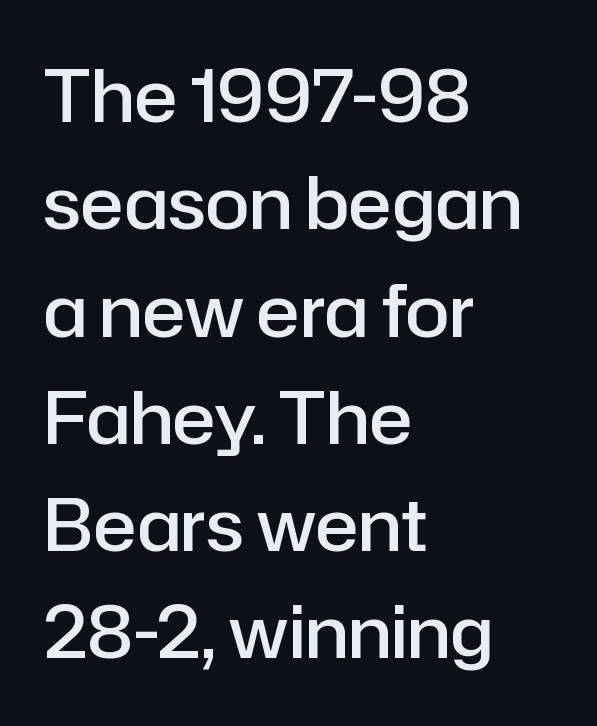
The image shows 72 px semibold sans-serif type, upright; set left-aligned, normal line spacing (1.49x), normal letter spacing, not underlined; low stroke contrast and a medium x-height.
